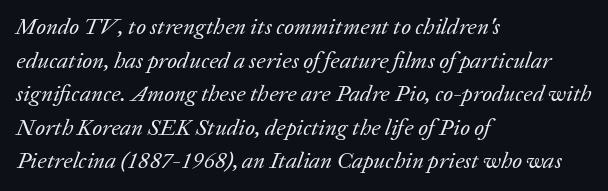
{"italic": "yes", "lean": "right", "slant_degrees": 20, "bold": "no", "underline": "no", "align": "left", "line_spacing": "normal", "line_spacing_ratio": 1.46, "letter_spacing": "normal", "letter_spacing_em": 0.0, "glyph_px": 23}
